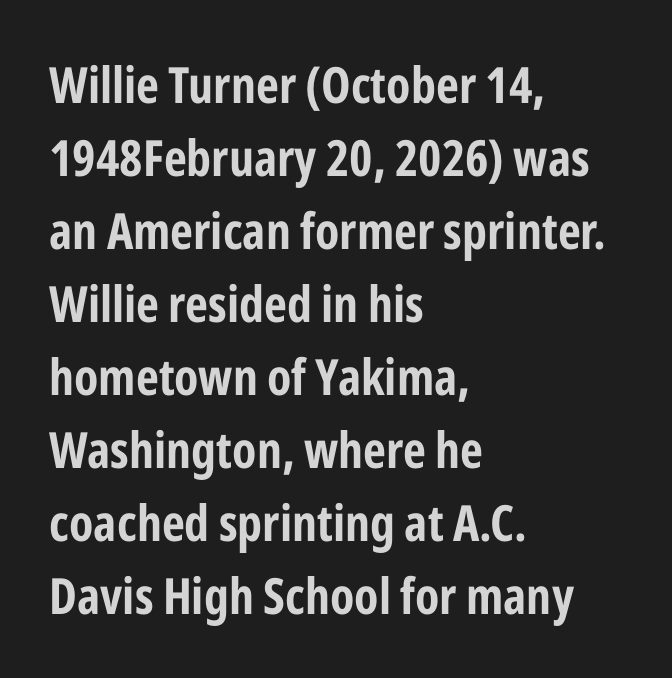
Students, note that the glyphs here touch the page at normal intervals. Successive baselines arrive at the customary interval. The area under the type is left untouched. No feet cap the strokes, marking this as sans-serif type. The ragged edge is on the right, which tells us the setting is flush left. A typesetter would call this proportional, since set widths differ per character.
